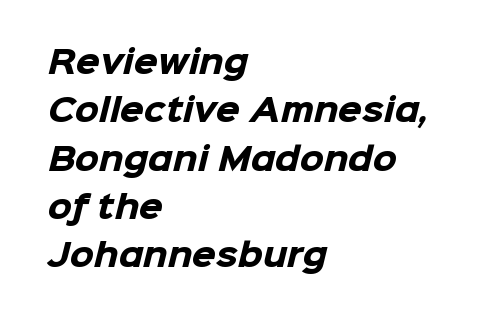
{"serif": "no", "bold": "yes", "weight": "heavy", "width": "normal", "stroke_contrast": "low", "x_height": "medium", "monospaced": "no", "underline": "no", "align": "left", "line_spacing": "normal", "line_spacing_ratio": 1.56, "letter_spacing": "normal", "letter_spacing_em": 0.0, "glyph_px": 31}
